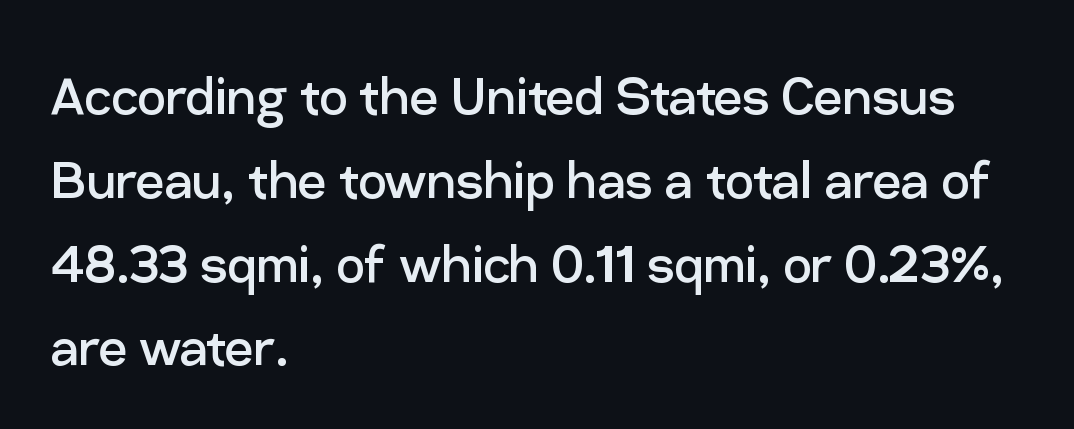
The image shows 63 px regular-weight sans-serif type, upright; set left-aligned, normal line spacing (1.33x), normal letter spacing, not underlined; low stroke contrast and a medium x-height.
